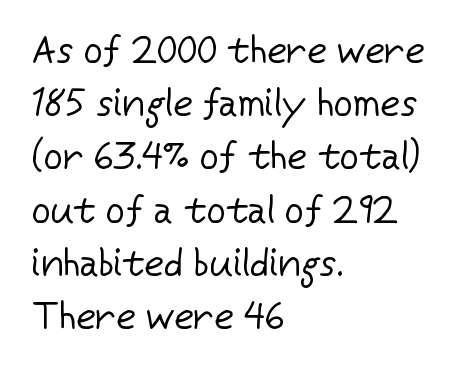
{"serif": "no", "italic": "no", "bold": "no", "weight": "regular", "width": "normal", "stroke_contrast": "low", "x_height": "medium", "monospaced": "no", "underline": "no", "align": "left", "line_spacing": "normal", "line_spacing_ratio": 1.4, "letter_spacing": "normal", "letter_spacing_em": 0.0, "glyph_px": 38}
